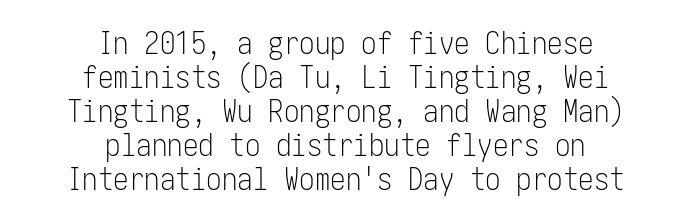
In terms of posture, this sample is upright. The line-height multiplier appears low, near solid setting. The strip under each line holds only bare page. Unbolded letterforms with no extra heft. One-word summary of the alignment: center. Inter-character spacing is left at the font's built-in metrics.
